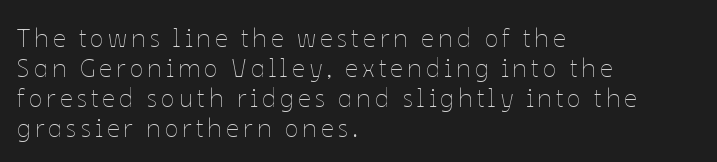
Q: Is the text bold? A: No.
Q: Is the text italic (slanted)? A: No, it is upright.
Q: Is the text underlined? A: No.
Q: How is the paragraph aligned? A: Left-aligned.
Q: Is the spacing between lines tight, normal or loose? A: Tight.
